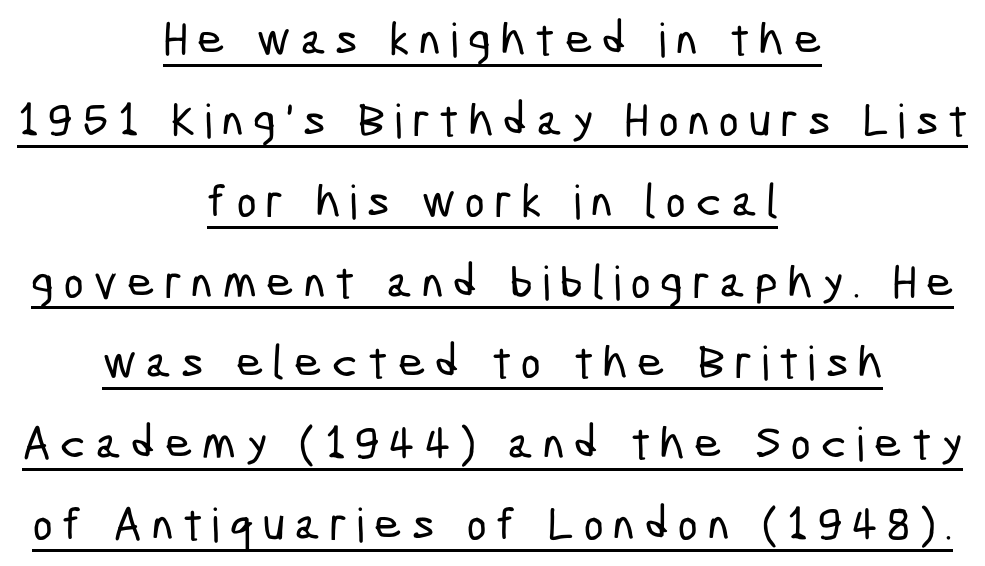
The image shows 47 px condensed sans-serif type; set centered, line spacing 1.72x, unusually wide letter spacing (+0.21 em), underlined; low stroke contrast and a medium x-height.
